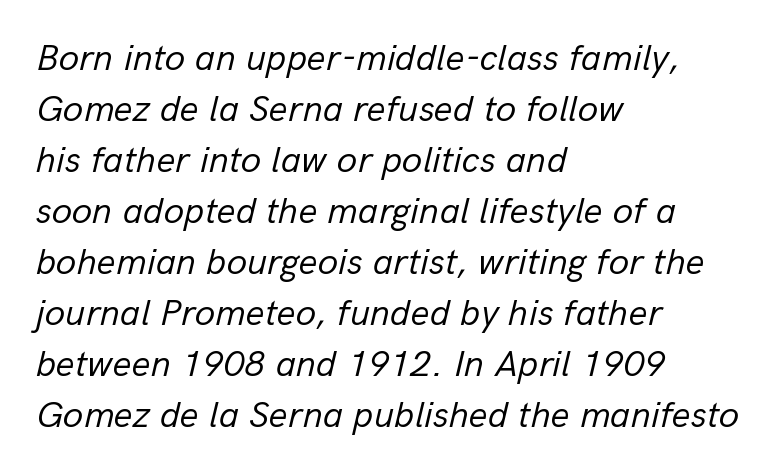
{"italic": "yes", "lean": "right", "slant_degrees": 13, "bold": "no", "weight": "regular", "width": "normal", "stroke_contrast": "low", "x_height": "medium", "monospaced": "no", "underline": "no", "align": "left", "line_spacing": "normal", "line_spacing_ratio": 1.38, "letter_spacing": "normal", "letter_spacing_em": 0.0, "glyph_px": 37}
